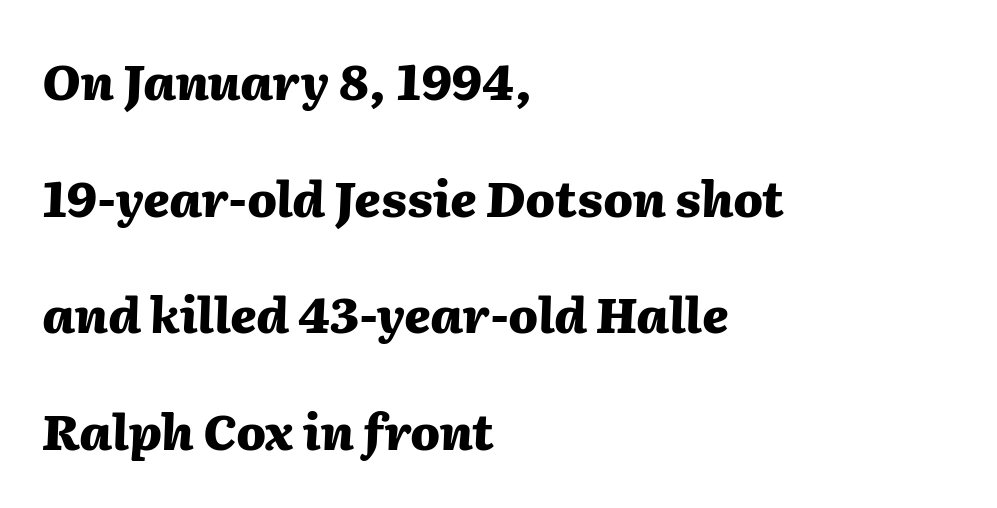
The image shows 49 px heavy type, italic (leaning right); set left-aligned, loose line spacing (2.38x), normal letter spacing, not underlined; medium stroke contrast and a medium x-height.
